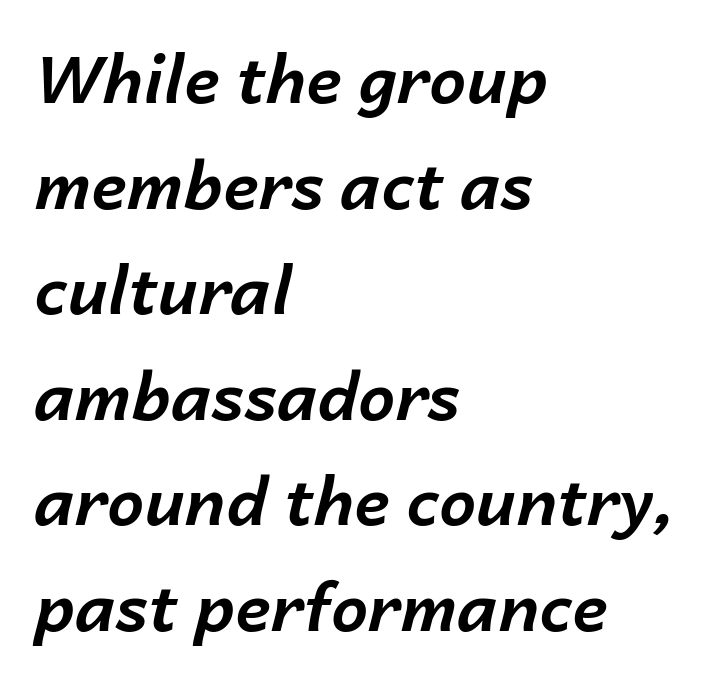
Every letter is thick-stroked: bold, no question. The axis of the letterforms is tilted away from vertical. The block of text has a typical density, with ordinary space between rows. Rule under the text: the space is simply empty. Here the designer chose a conventional face with non-uniform glyph widths. Each word holds together tightly as a unit, with standard inter-letter gaps.
